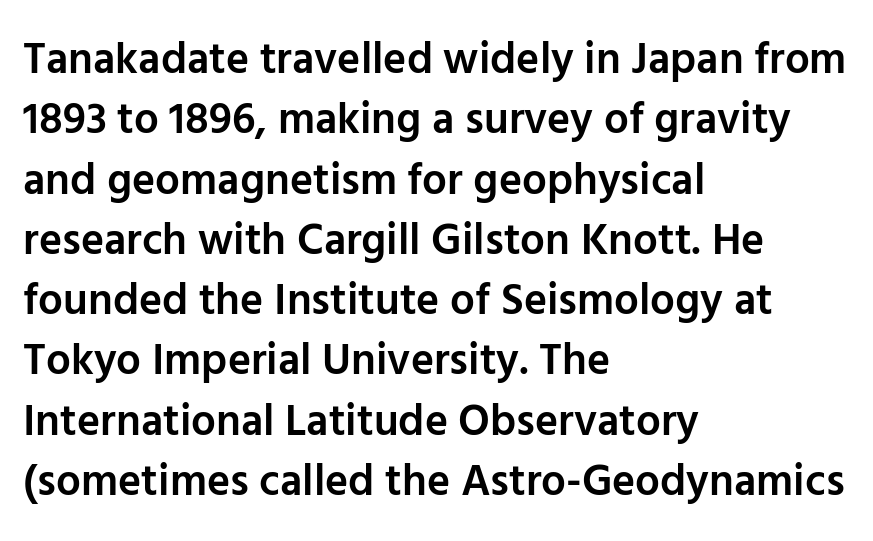
The image shows 44 px semibold sans-serif type, upright; set left-aligned, normal line spacing (1.37x), normal letter spacing, not underlined; low stroke contrast and a medium x-height.
